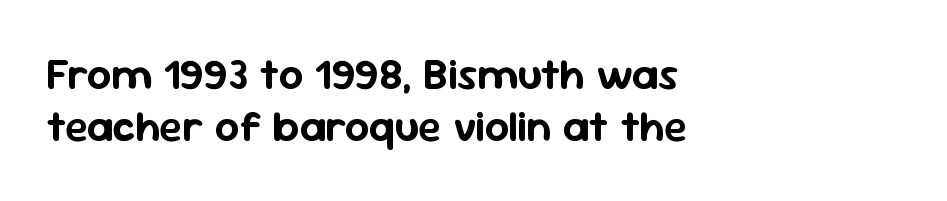
{"serif": "no", "italic": "no", "width": "normal", "stroke_contrast": "low", "x_height": "medium", "monospaced": "no", "underline": "no", "align": "left", "line_spacing_ratio": 1.22, "letter_spacing": "normal", "letter_spacing_em": 0.0, "glyph_px": 43}
